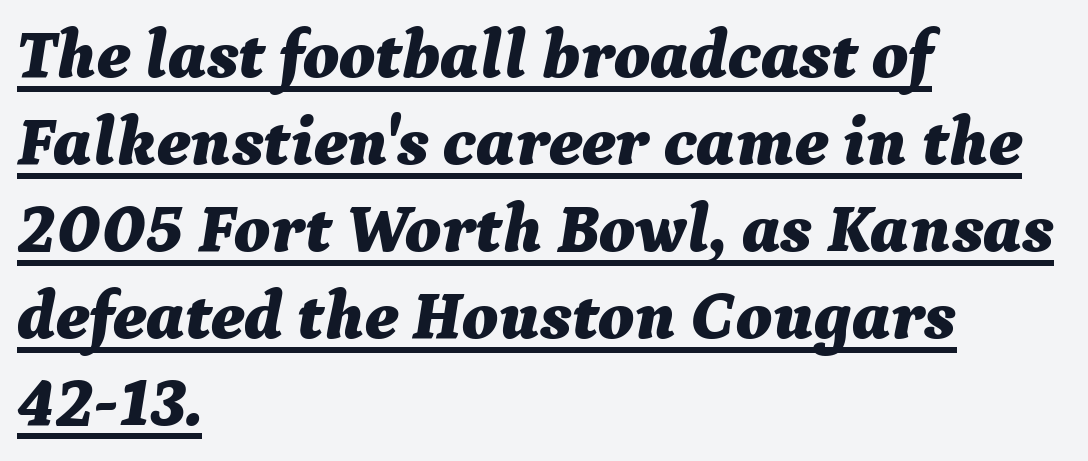
The line-height multiplier appears to be the usual default. Here the designer chose a conventional face with non-uniform glyph widths. Does the copy run flush right? No — it runs flush left. Students, note that the glyphs here touch the page at normal intervals. The sample's only ornament is a line tracing under the words.
